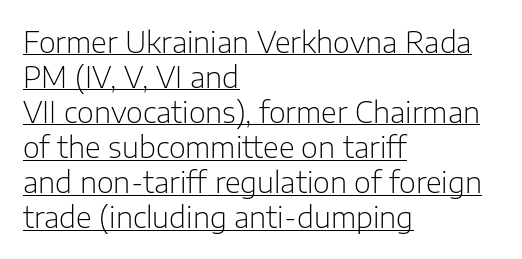
Each line of the rendering has a horizontal stroke beneath the glyphs. Character widths vary here, with narrow letters taking less room than wide ones. Unbolded letterforms with no extra heft. The passage shown is typeset with a sans-serif family. Honestly, the letter spacing is just normal — you wouldn't notice it. Upright lettering throughout.
